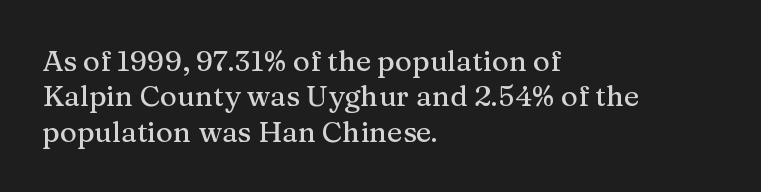
The image shows 29 px serif type, upright; set left-aligned, line spacing 1.22x, normal letter spacing, not underlined; medium stroke contrast and a medium x-height.
